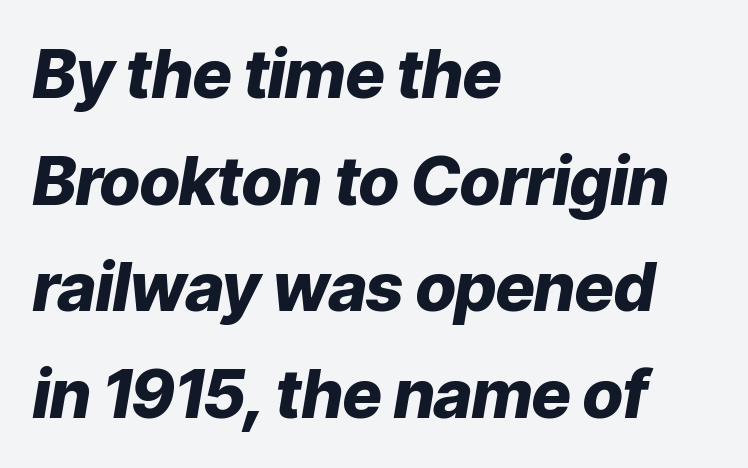
{"italic": "yes", "lean": "right", "slant_degrees": 9, "bold": "yes", "weight": "heavy", "width": "normal", "stroke_contrast": "low", "x_height": "medium", "monospaced": "no", "underline": "no", "align": "left", "line_spacing": "normal", "line_spacing_ratio": 1.59, "letter_spacing": "normal", "letter_spacing_em": 0.0, "glyph_px": 67}
